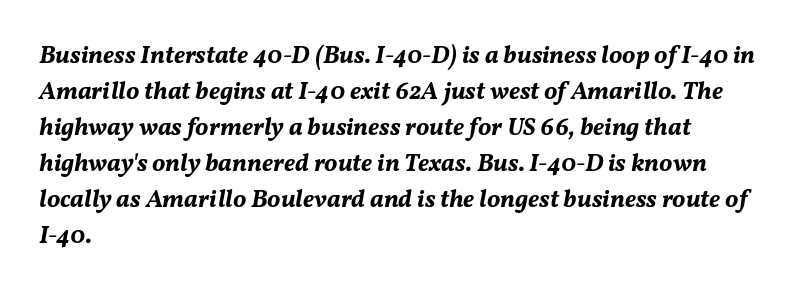
Q: Is the text bold? A: Yes.
Q: Is the text italic (slanted)? A: Yes, it leans right by about 11 degrees.
Q: Is the text underlined? A: No.
Q: How is the paragraph aligned? A: Left-aligned.
Q: Is the spacing between letters normal or unusually wide? A: Normal.
Q: Is the spacing between lines tight, normal or loose? A: Normal.
